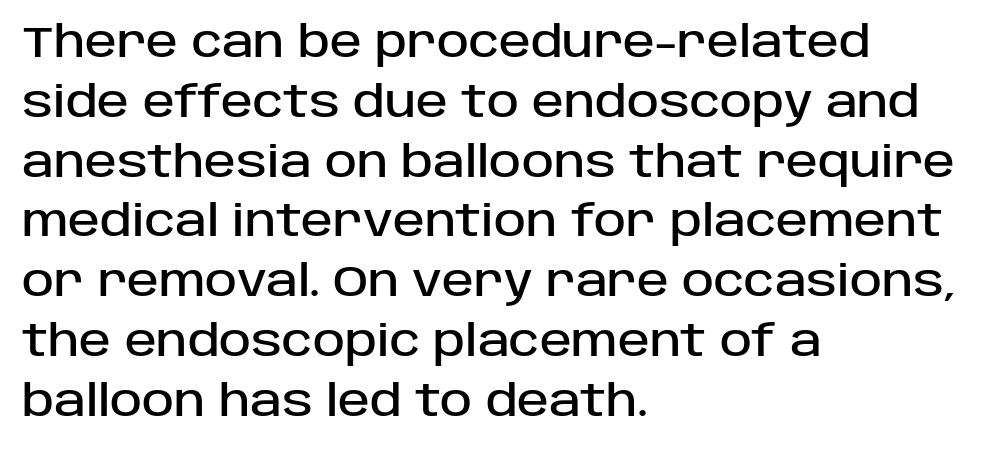
{"serif": "no", "italic": "no", "width": "normal", "stroke_contrast": "low", "x_height": "large", "monospaced": "no", "underline": "no", "align": "left", "line_spacing": "normal", "line_spacing_ratio": 1.39, "letter_spacing": "normal", "letter_spacing_em": 0.0, "glyph_px": 43}
